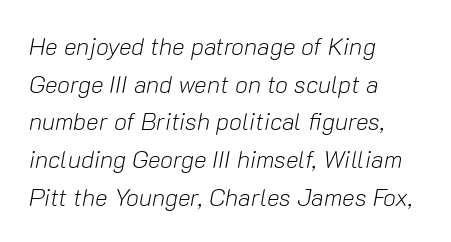
The lines in this sample share a left origin and differ only in where they stop. The specimen omits any rule beneath the text block's lines. Nothing heavy about these letters — not bold at all. Is there much room between lines? A standard amount, neither cramped nor airy.
